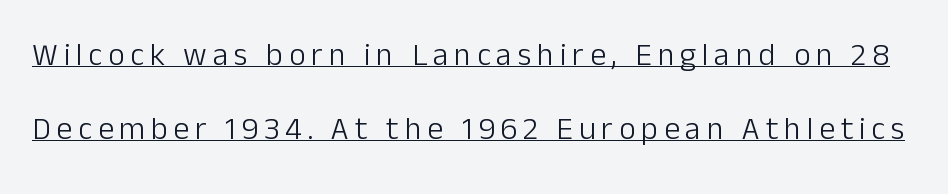
{"serif": "no", "italic": "no", "bold": "no", "weight": "light", "width": "normal", "stroke_contrast": "low", "x_height": "medium", "monospaced": "no", "underline": "yes", "line_spacing": "loose", "line_spacing_ratio": 2.3, "glyph_px": 32}
